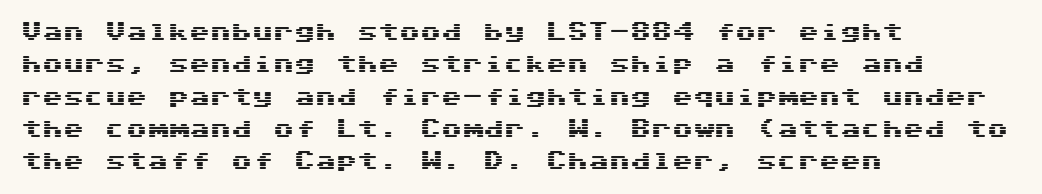
The image shows 21 px text type, upright; set left-aligned, normal line spacing (1.54x), normal letter spacing, not underlined.
